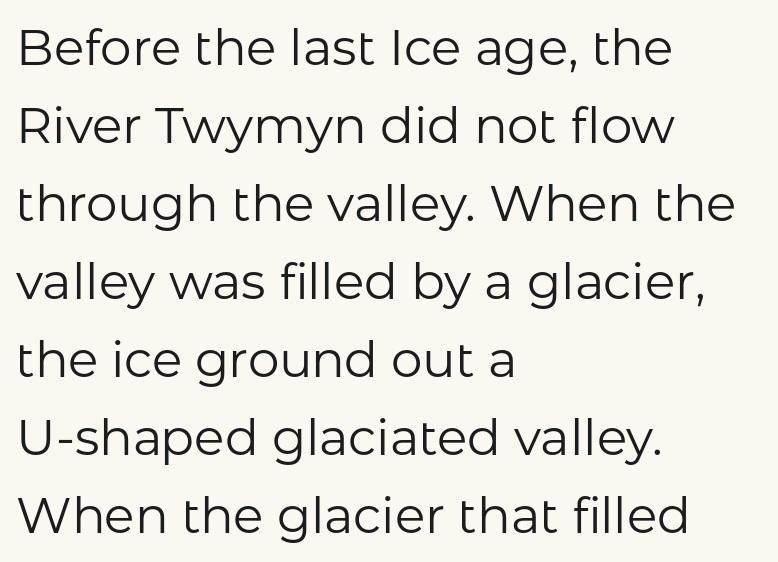
{"serif": "no", "italic": "no", "bold": "no", "weight": "regular", "width": "normal", "stroke_contrast": "low", "x_height": "medium", "monospaced": "no", "underline": "no", "align": "left", "line_spacing": "normal", "line_spacing_ratio": 1.56, "letter_spacing": "normal", "letter_spacing_em": 0.0, "glyph_px": 50}
